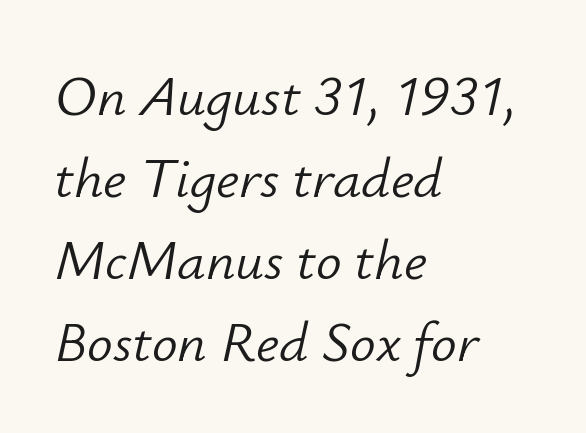
Line beginnings align vertically; line endings do not. The specimen omits any rule beneath the text block's lines. Nobody touched the tracking dial on this one. Character widths vary here, with narrow letters taking less room than wide ones.
